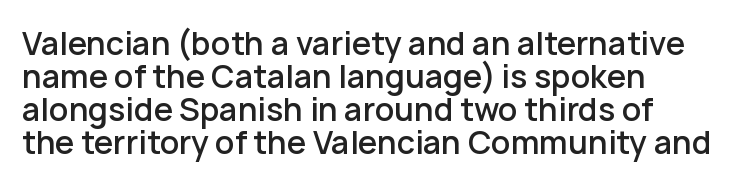
{"serif": "no", "italic": "no", "bold": "semi", "weight": "semibold", "width": "normal", "stroke_contrast": "low", "x_height": "medium", "monospaced": "no", "underline": "no", "align": "left", "line_spacing": "tight", "line_spacing_ratio": 1.06, "letter_spacing": "normal", "letter_spacing_em": 0.0, "glyph_px": 31}
